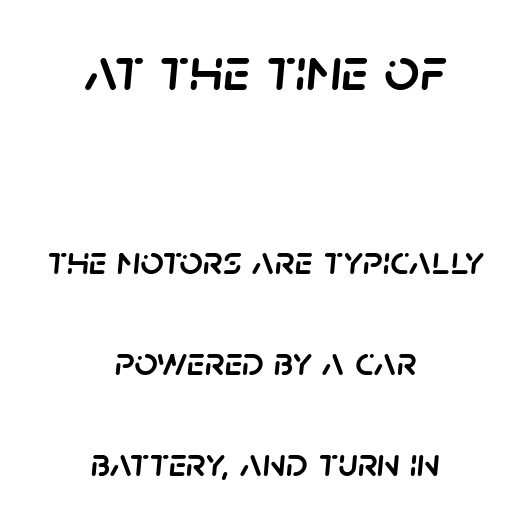
No extra tracking has been applied to these lines. Students, observe: this is what heavily led, spacious text looks like. The emphasis by scale lands on block number one, above. Descenders are the only things crossing below the line. Each letter keeps its own natural width here, so spacing adapts to shape. The passage is arranged like a title page — every line centered.
